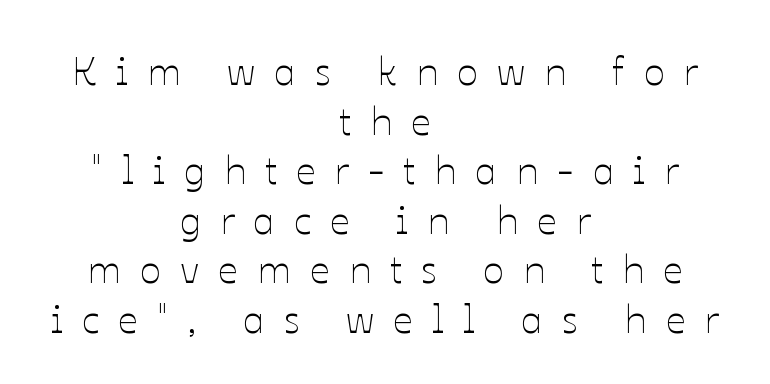
Proportional: the letters do not fall into vertical columns. Reading down the column, the eye jumps a familiar distance to each next line. Notice how the passage keeps no hard edge, just a central spine. Observe the wide spacing: letters keep a clear distance from each other. This reads as an unemphasized weight, regular at the heaviest.
